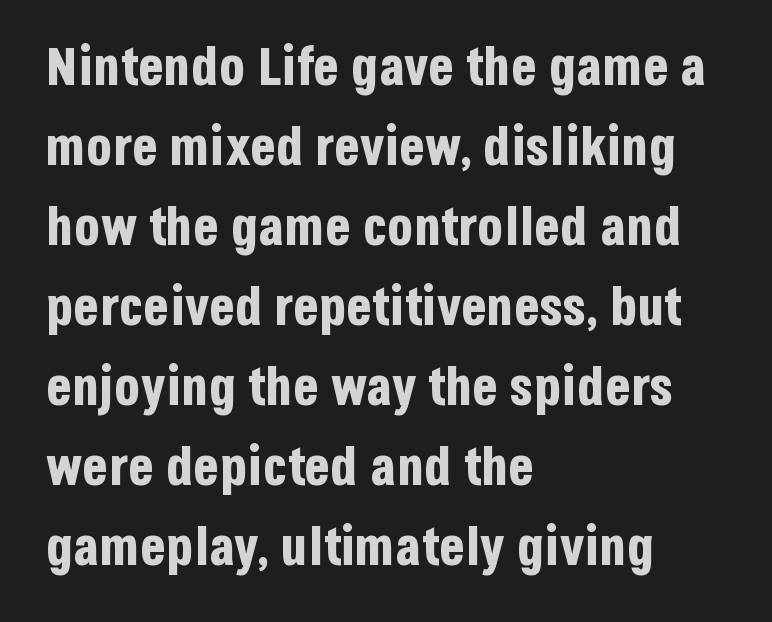
The image shows 53 px bold, condensed sans-serif type, upright; set left-aligned, normal line spacing (1.51x), normal letter spacing, not underlined; low stroke contrast and a large x-height.
